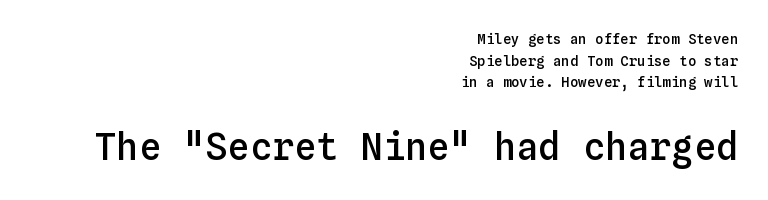
Q: Is the text bold? A: Semi-bold.
Q: Is the text italic (slanted)? A: No, it is upright.
Q: Is the text underlined? A: No.
Q: How is the paragraph aligned? A: Right-aligned.
Q: Is the spacing between letters normal or unusually wide? A: Normal.
Q: Is the spacing between lines tight, normal or loose? A: Normal.
Q: Which block of text is set in a larger size, the first (top) or the second (bottom)? A: The second (bottom) one.
Q: Width (condensed, normal, or wide)? A: Normal.
Q: Stroke contrast? A: Low.
Q: x-height? A: Medium.
Q: Monospaced? A: Yes.
